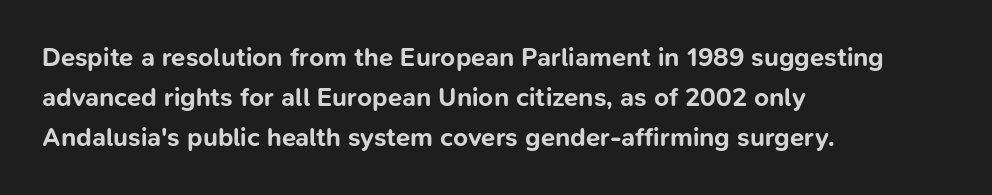
{"italic": "no", "bold": "yes", "underline": "no", "align": "left", "line_spacing": "normal", "line_spacing_ratio": 1.53, "letter_spacing": "normal", "letter_spacing_em": 0.0, "glyph_px": 26}
